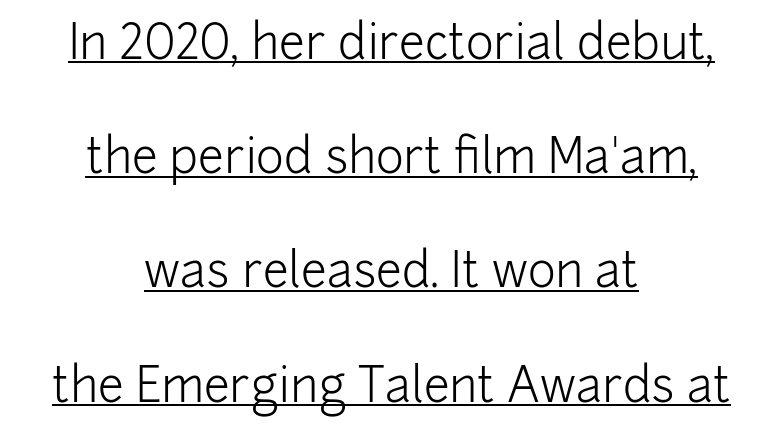
Posture: vertical. The passage shown is not bold in any degree. You can see a thin bar hugging the bottom of the glyphs. The passage shown stacks its lines with a broad gap. The passage shown is typed in a proportional face where columns would drift.
